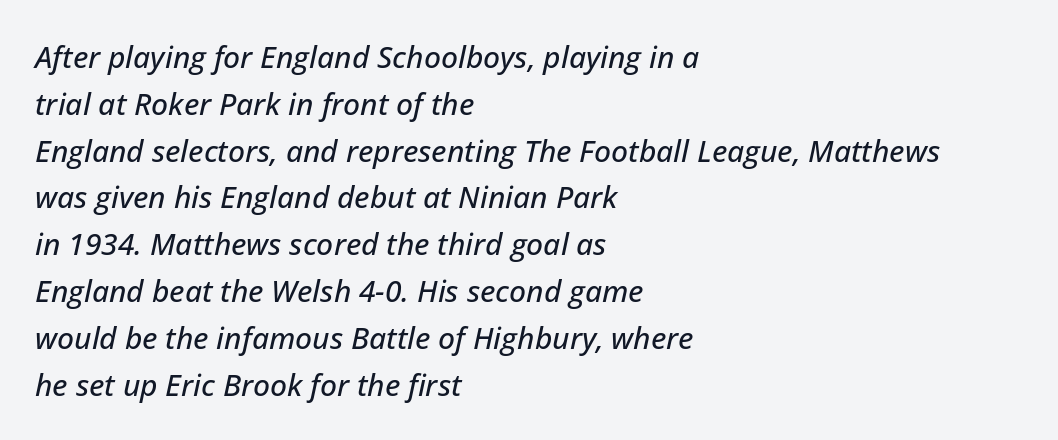
The passage shown has conventional tracking throughout. Bare-footed words on every line. The line-height multiplier appears to be the usual default. A student would call this left alignment; a typographer would say flush left, rag right.
